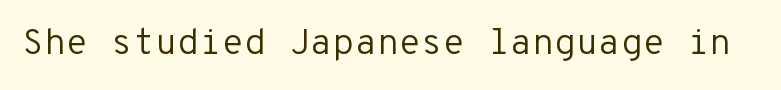
No word sits above an underline. Default kerning and tracking; the words read as compact shapes. Weight class: somewhere from thin through regular. It's the straight-up-and-down kind of type. The passage shown is typed in a monospace face where columns stay perfectly aligned. Note: no serifs on the glyphs.
